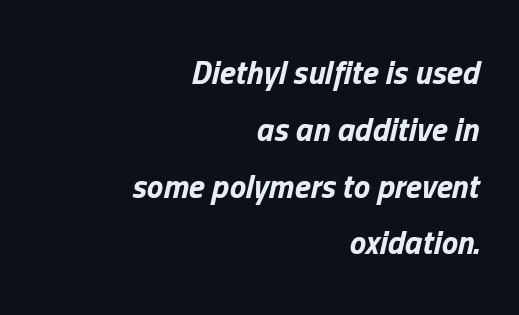
A bare baseline throughout the passage. Character widths vary here, with narrow letters taking less room than wide ones. The glyphs look as if they've been sheared to an angle. These lines carry a lot of weight — the face is fully bold. Typeset ragged left — the right edge is the straight one.
